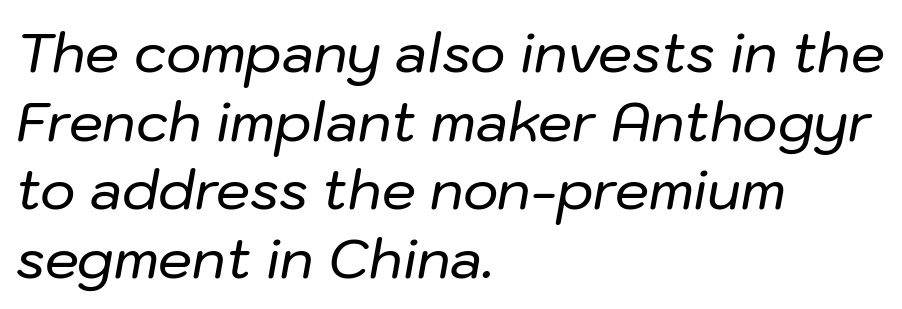
The image shows 54 px text type, italic (leaning right); set left-aligned, normal line spacing (1.27x), normal letter spacing, not underlined; low stroke contrast and a medium x-height.
